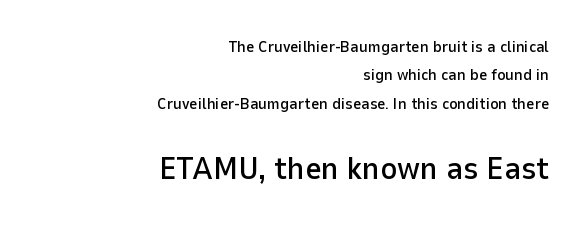
{"serif": "no", "italic": "no", "width": "normal", "stroke_contrast": "low", "x_height": "medium", "monospaced": "no", "underline": "no", "align": "right", "line_spacing_ratio": 1.77, "letter_spacing": "normal", "letter_spacing_em": 0.0, "larger_block": "second", "size_ratio": 2.0, "glyph_px": 32}
